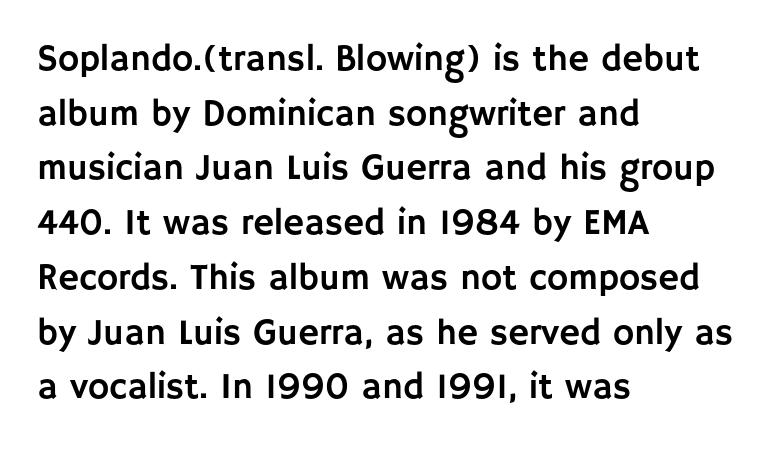
The image shows 36 px sans-serif type, upright; set left-aligned, normal line spacing (1.52x), normal letter spacing, not underlined; low stroke contrast and a large x-height.
